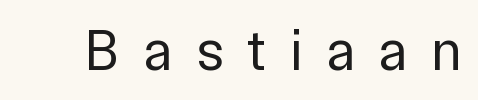
The type family on display is of the sans-serif kind. Posture: upright roman. No heavy texture on the line: the type isn't bold. These lines are rendered in a variable-pitch font. Unmarked baselines from the first word to the last. The letters are spread apart with noticeably loose tracking.
